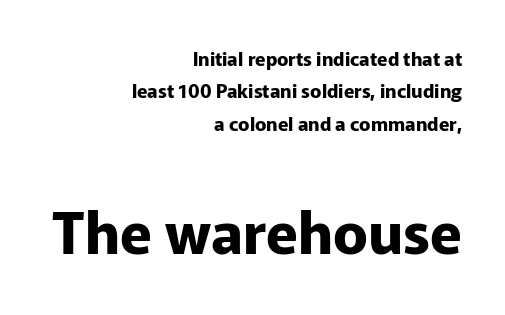
The image shows 58 px bold sans-serif type, upright; set right-aligned, normal line spacing (1.7x), normal letter spacing, not underlined; the second (bottom) block is 3.05x larger; low stroke contrast and a medium x-height.
